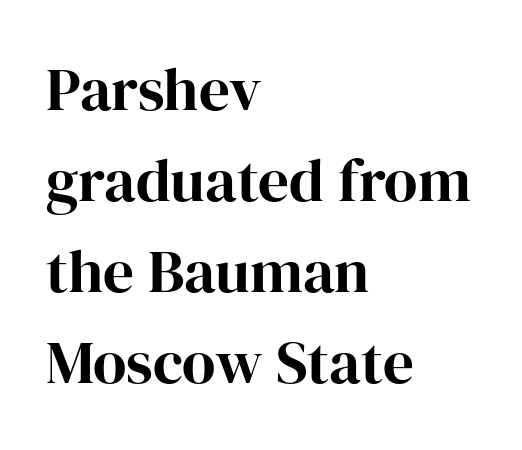
{"serif": "yes", "italic": "no", "width": "normal", "stroke_contrast": "high", "x_height": "medium", "monospaced": "no", "underline": "no", "align": "left", "line_spacing": "normal", "line_spacing_ratio": 1.49, "letter_spacing": "normal", "letter_spacing_em": 0.0, "glyph_px": 61}
